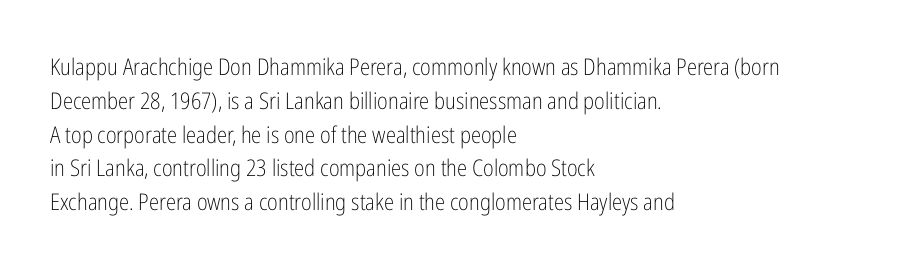
Just letters on the line, the space beneath them empty. Evenly set lines give the paragraph a standard silhouette. Heft: none added — not bold. Notice how the passage keeps a crisp vertical edge on the left only. No extra tracking has been applied to these lines. A roman cut, with each character standing at attention.
